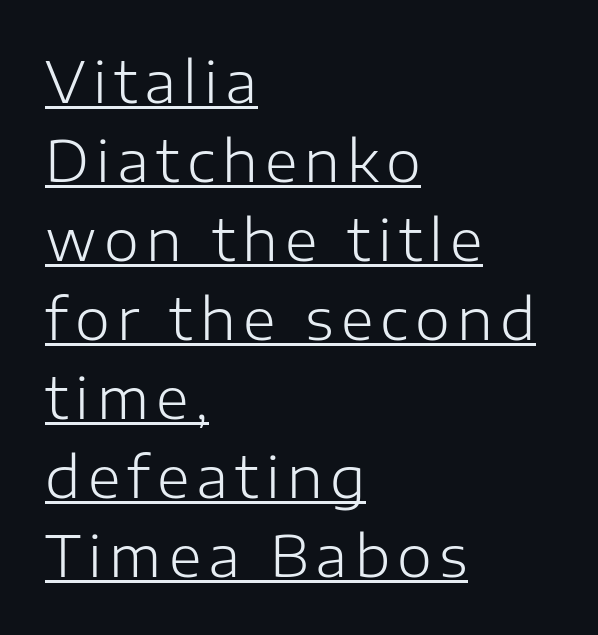
Q: Is the text bold? A: No.
Q: Is the text italic (slanted)? A: No, it is upright.
Q: Is the typeface a serif or a sans-serif typeface? A: Sans-serif.
Q: Is the text underlined? A: Yes.
Q: How is the paragraph aligned? A: Left-aligned.
Q: Is the spacing between lines tight, normal or loose? A: Normal.
Q: Width (condensed, normal, or wide)? A: Normal.
Q: Stroke contrast? A: Low.
Q: x-height? A: Medium.
Q: Monospaced? A: No.
